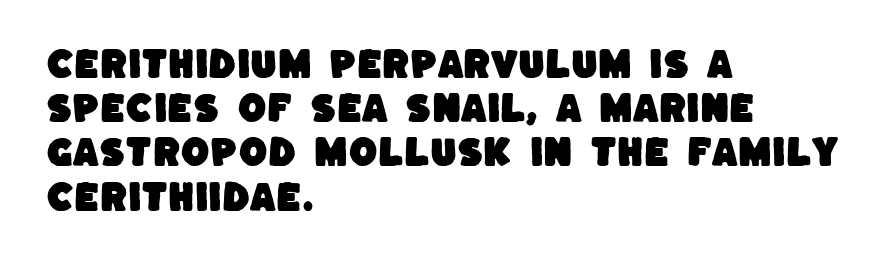
{"serif": "no", "width": "normal", "stroke_contrast": "low", "x_height": "large", "monospaced": "no", "underline": "no", "align": "left", "line_spacing": "normal", "line_spacing_ratio": 1.34, "letter_spacing": "normal", "letter_spacing_em": 0.0, "glyph_px": 33}
